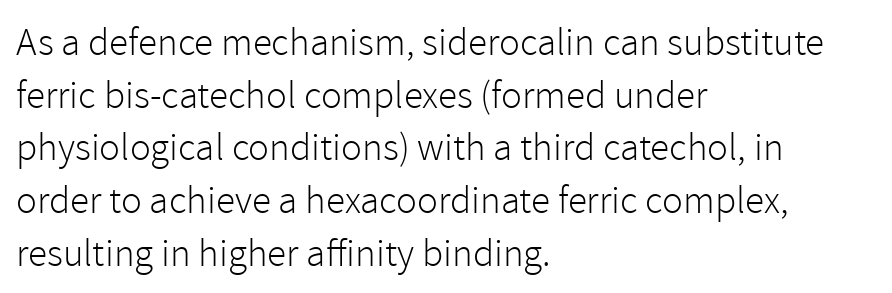
The image shows 39 px light sans-serif type, upright; set left-aligned, normal line spacing (1.35x), normal letter spacing, not underlined; a medium x-height.
